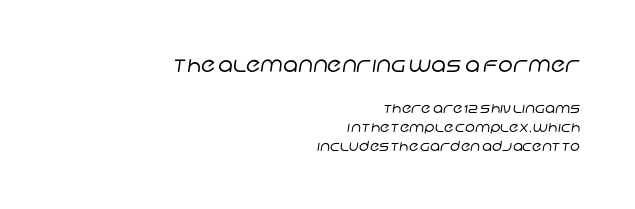
The image shows 21 px text type; set right-aligned, normal line spacing (1.37x), normal letter spacing, not underlined; the first (top) block is 1.5x larger.
